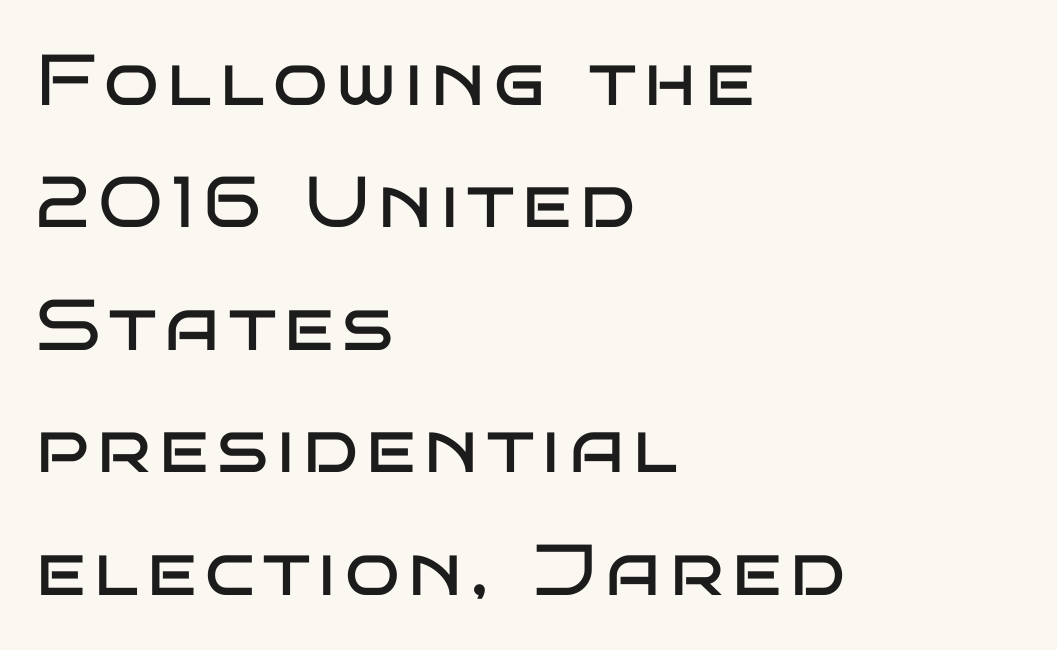
{"serif": "no", "italic": "no", "bold": "no", "weight": "regular", "width": "wide", "stroke_contrast": "low", "x_height": "large", "monospaced": "no", "underline": "no", "align": "left", "line_spacing": "normal", "line_spacing_ratio": 1.7, "glyph_px": 72}
